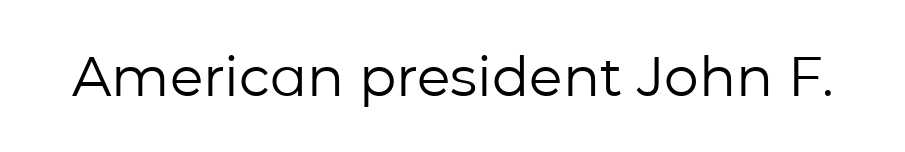
Q: Is the text bold? A: No.
Q: Is the text italic (slanted)? A: No, it is upright.
Q: Is the typeface a serif or a sans-serif typeface? A: Sans-serif.
Q: Is the text underlined? A: No.
Q: Is the spacing between letters normal or unusually wide? A: Normal.
Q: Width (condensed, normal, or wide)? A: Normal.
Q: Stroke contrast? A: Low.
Q: x-height? A: Medium.
Q: Monospaced? A: No.
